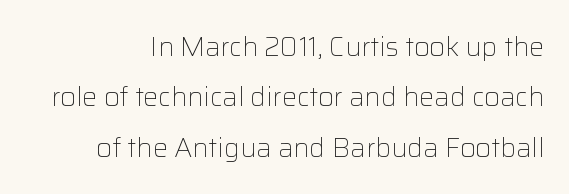
{"italic": "no", "bold": "no", "underline": "no", "line_spacing_ratio": 1.87, "letter_spacing": "normal", "letter_spacing_em": 0.0, "glyph_px": 27}
